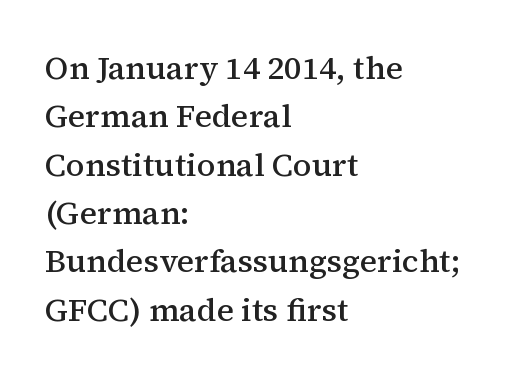
Only glyphs here, with clear space below each row. Between one letter and the next there's only the usual sliver of space. Is the type bold? Partly — it's a semibold, heavier than regular but not fully bold. Posture: straight, roman, zero tilt. Is this a fixed-width face? No — the glyphs have proportional, varying widths. Line spacing here is normal.
